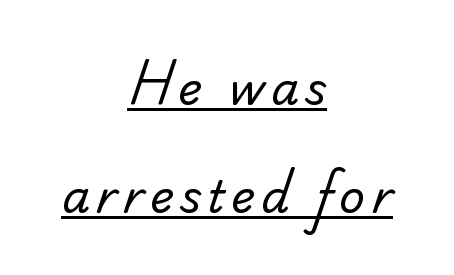
{"serif": "no", "bold": "no", "weight": "regular", "width": "normal", "stroke_contrast": "low", "x_height": "small", "monospaced": "no", "underline": "yes", "align": "center", "line_spacing": "loose", "line_spacing_ratio": 2.41, "glyph_px": 45}
